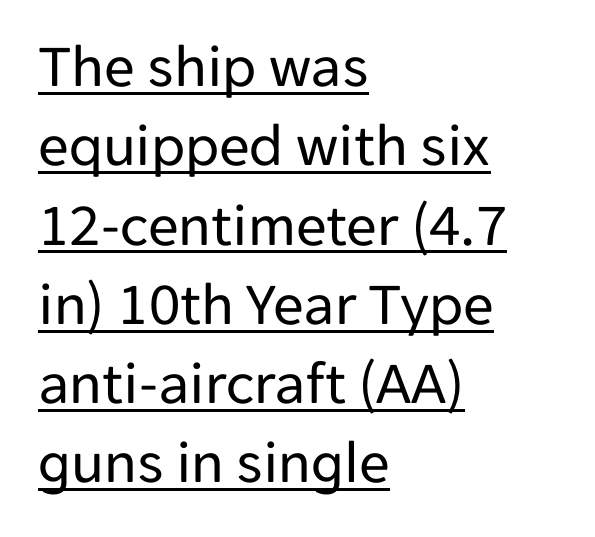
{"serif": "no", "italic": "no", "bold": "no", "weight": "regular", "width": "normal", "stroke_contrast": "low", "x_height": "medium", "monospaced": "no", "underline": "yes", "align": "left", "line_spacing": "normal", "line_spacing_ratio": 1.3, "letter_spacing": "normal", "letter_spacing_em": 0.0, "glyph_px": 61}
